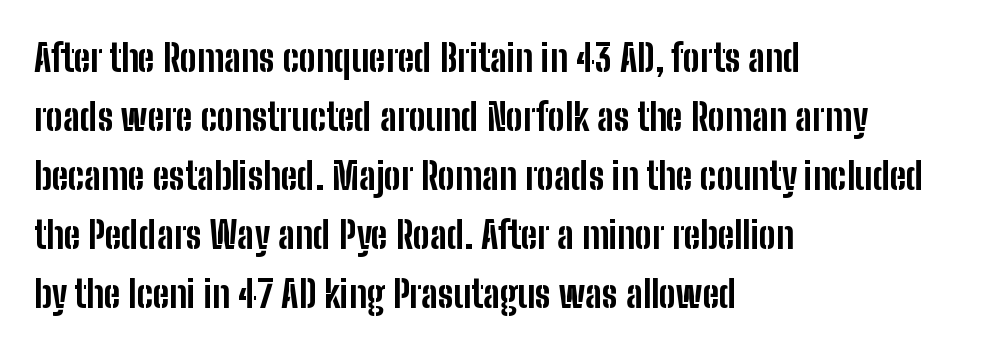
Caption: multi-line text, flush left, ragged right. Compared with typical paragraphs, the rows here are spaced about the same. The letters stand upright; this is a roman face. The typesetting leans heavy: a genuine bold. What stands out about the letter spacing? Nothing — it is the standard amount.
